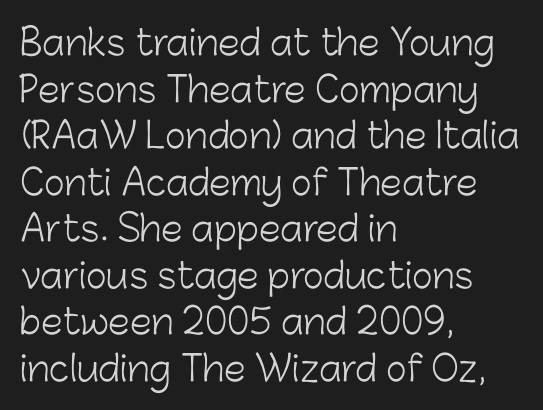
Q: Is the text bold? A: No.
Q: Is the text italic (slanted)? A: No, it is upright.
Q: Is the typeface a serif or a sans-serif typeface? A: Sans-serif.
Q: Is the text underlined? A: No.
Q: How is the paragraph aligned? A: Left-aligned.
Q: Is the spacing between letters normal or unusually wide? A: Normal.
Q: Is the spacing between lines tight, normal or loose? A: Normal.
Q: Width (condensed, normal, or wide)? A: Normal.
Q: Stroke contrast? A: Low.
Q: x-height? A: Medium.
Q: Monospaced? A: No.
